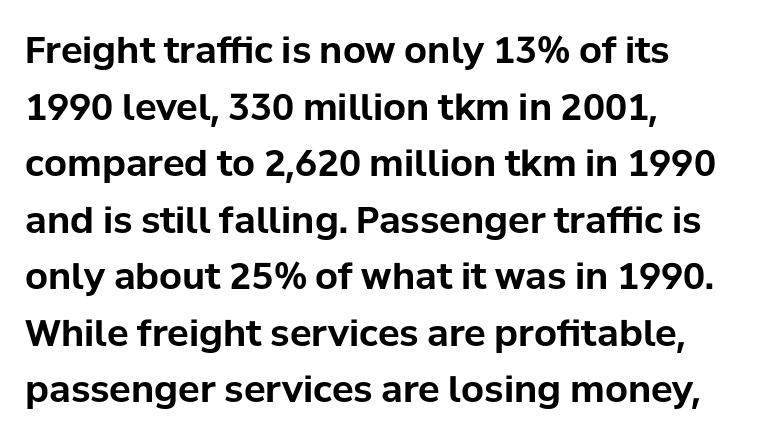
Q: Is the text bold? A: Yes.
Q: Is the text italic (slanted)? A: No, it is upright.
Q: Is the typeface a serif or a sans-serif typeface? A: Sans-serif.
Q: Is the text underlined? A: No.
Q: How is the paragraph aligned? A: Left-aligned.
Q: Is the spacing between letters normal or unusually wide? A: Normal.
Q: Is the spacing between lines tight, normal or loose? A: Normal.
Q: Width (condensed, normal, or wide)? A: Normal.
Q: Stroke contrast? A: Low.
Q: x-height? A: Medium.
Q: Monospaced? A: No.
